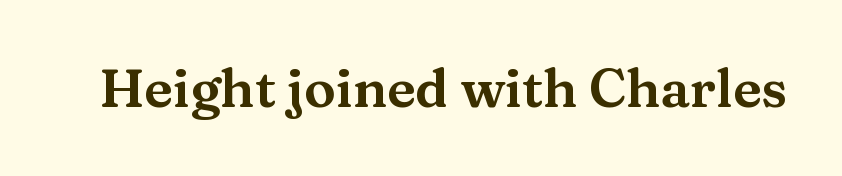
Q: Is the text italic (slanted)? A: No, it is upright.
Q: Is the typeface a serif or a sans-serif typeface? A: Serif.
Q: Is the text underlined? A: No.
Q: Is the spacing between letters normal or unusually wide? A: Normal.
Q: Width (condensed, normal, or wide)? A: Wide.
Q: Stroke contrast? A: Medium.
Q: x-height? A: Medium.
Q: Monospaced? A: No.
